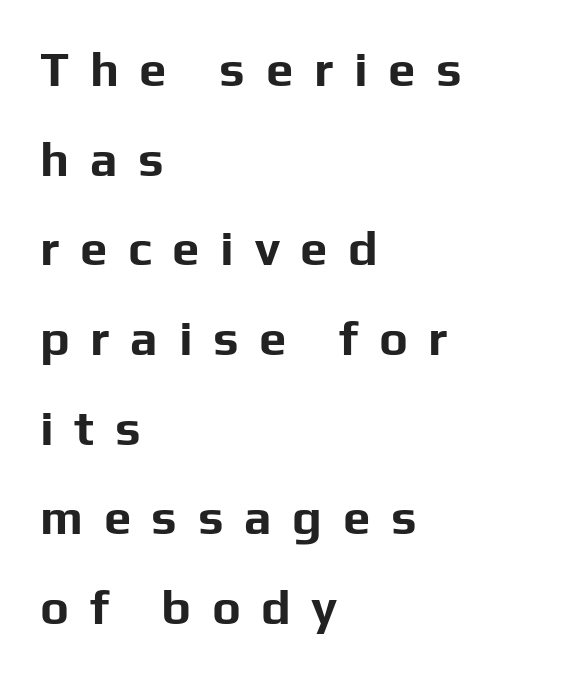
{"serif": "no", "italic": "no", "bold": "yes", "weight": "bold", "width": "normal", "stroke_contrast": "low", "x_height": "medium", "monospaced": "no", "underline": "no", "align": "left", "line_spacing_ratio": 1.83, "letter_spacing": "wide", "letter_spacing_em": 0.42, "glyph_px": 49}
